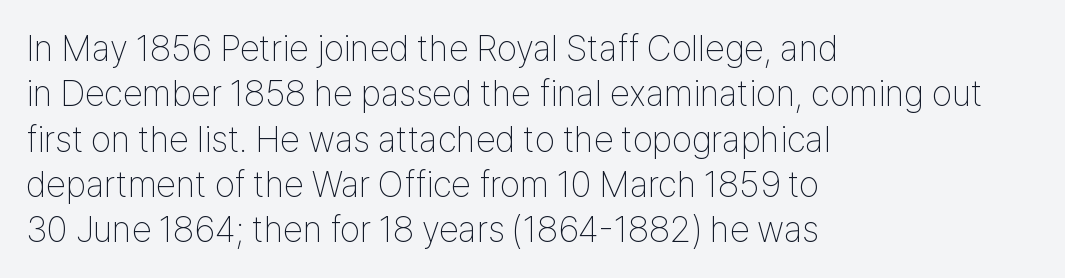
{"serif": "no", "italic": "no", "bold": "no", "weight": "thin", "width": "condensed", "stroke_contrast": "low", "x_height": "medium", "monospaced": "no", "underline": "no", "align": "left", "line_spacing": "normal", "line_spacing_ratio": 1.26, "letter_spacing": "normal", "letter_spacing_em": 0.0, "glyph_px": 36}
